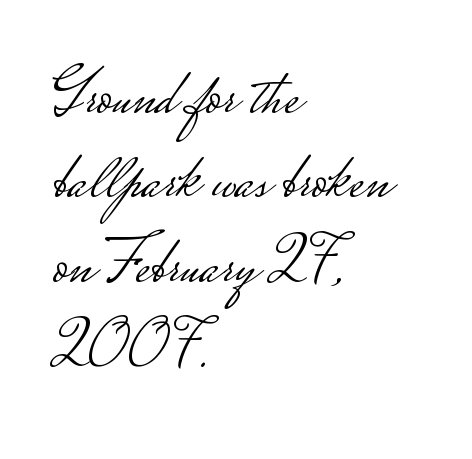
The image shows 66 px light, wide sans-serif type; set left-aligned, normal line spacing (1.28x), normal letter spacing, not underlined; low stroke contrast.
